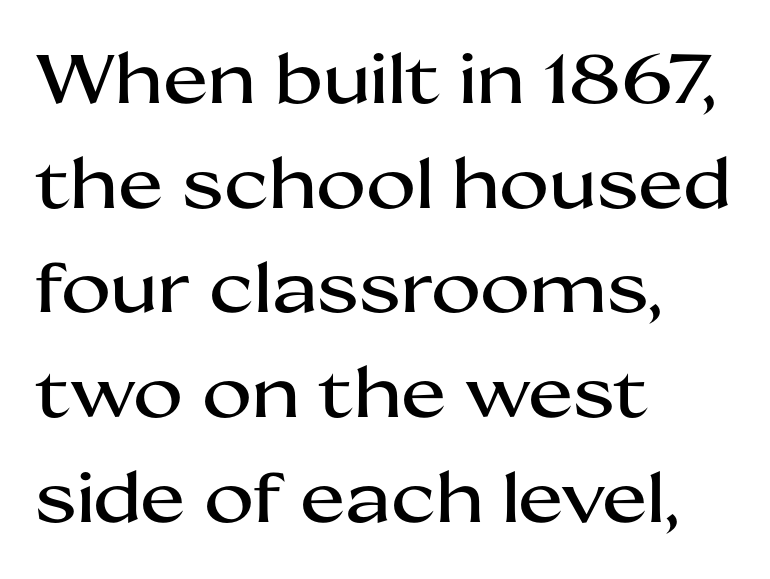
These lines stack with their left ends in a neat column. Notice how the stems are strictly vertical — no italics here. This sample has the flowing, uneven cadence of proportional lettering. The lines sit at an ordinary, default distance from one another. Lines of text with bare space underneath. Tracking value appears to be zero — textbook default spacing.
